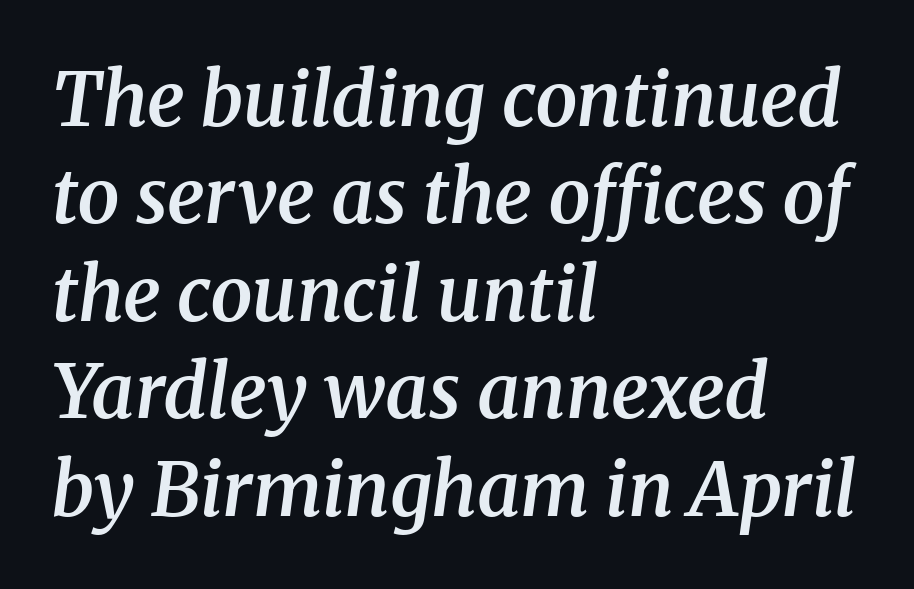
{"serif": "yes", "italic": "yes", "lean": "right", "slant_degrees": 8, "bold": "semi", "weight": "semibold", "width": "normal", "stroke_contrast": "medium", "x_height": "medium", "monospaced": "no", "underline": "no", "align": "left", "line_spacing": "normal", "line_spacing_ratio": 1.3, "letter_spacing": "normal", "letter_spacing_em": 0.0, "glyph_px": 75}
